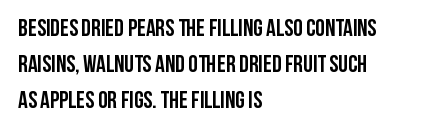
The vertical gap from one line to the next is medium. In terms of posture, this sample is upright. Look at the stroke-to-counter ratio: heavy, a bold. Clear beneath every line of the passage. Casual observation: everything's shoved over to the left. You could call the tracking neutral — neither tight nor loose.
